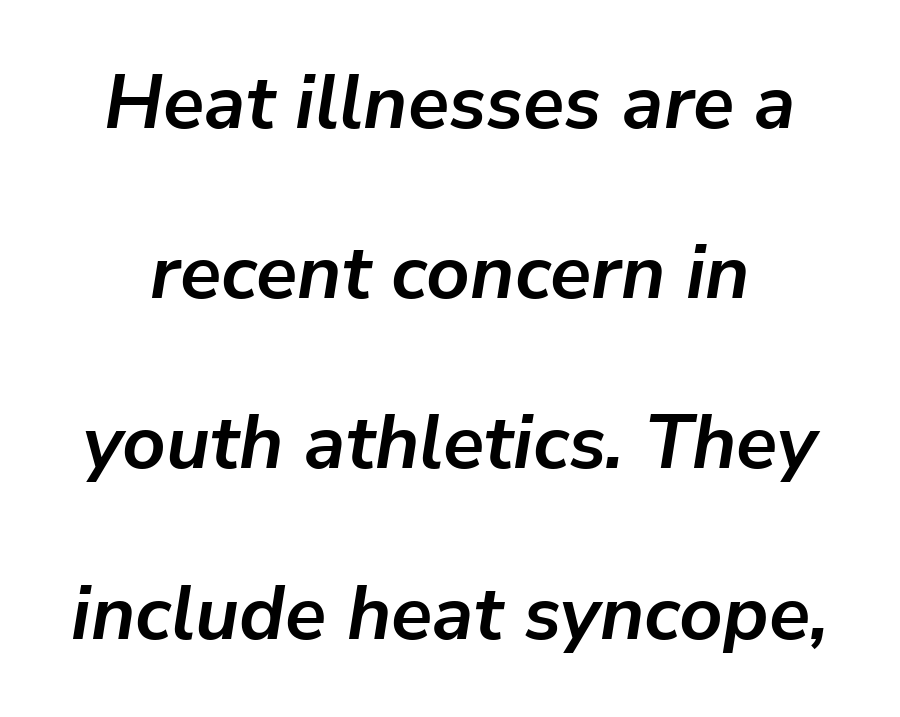
It's the slanting kind of type. A typesetter would call this proportional, since set widths differ per character. The foot of each line stays bare and open. Words appear dense and cohesive because spacing is normal.
